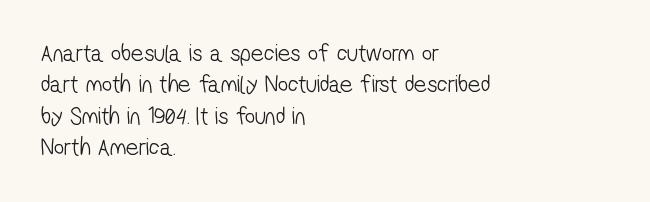
Q: Is the text bold? A: No.
Q: Is the text underlined? A: No.
Q: How is the paragraph aligned? A: Left-aligned.
Q: Is the spacing between letters normal or unusually wide? A: Normal.
Q: Is the spacing between lines tight, normal or loose? A: Normal.
